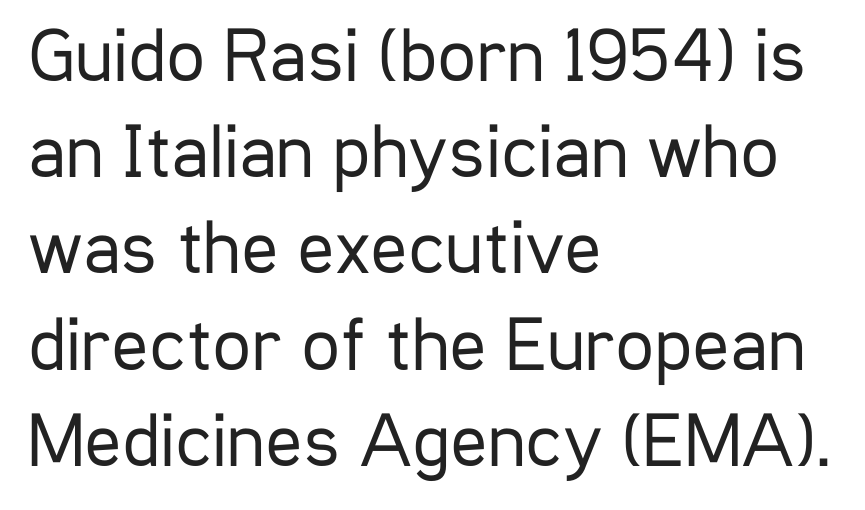
Q: Is the text bold? A: No.
Q: Is the text italic (slanted)? A: No, it is upright.
Q: Is the typeface a serif or a sans-serif typeface? A: Sans-serif.
Q: Is the text underlined? A: No.
Q: How is the paragraph aligned? A: Left-aligned.
Q: Is the spacing between letters normal or unusually wide? A: Normal.
Q: Is the spacing between lines tight, normal or loose? A: Normal.
Q: Width (condensed, normal, or wide)? A: Condensed.
Q: Stroke contrast? A: Low.
Q: x-height? A: Medium.
Q: Monospaced? A: No.
